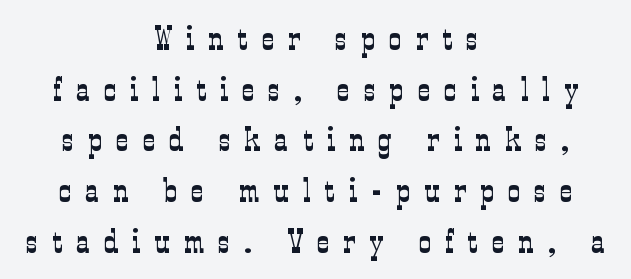
The font sits on the lighter half of the weight spectrum, regular included. In terms of letterspacing, this is a distinctly airy, spread setting. Interline gaps are of average width in this sample. Classification — serif.
